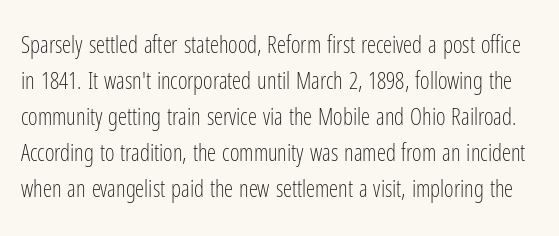
Q: Is the text bold? A: No.
Q: Is the text italic (slanted)? A: No, it is upright.
Q: Is the text underlined? A: No.
Q: Is the spacing between letters normal or unusually wide? A: Normal.
Q: Is the spacing between lines tight, normal or loose? A: Normal.
